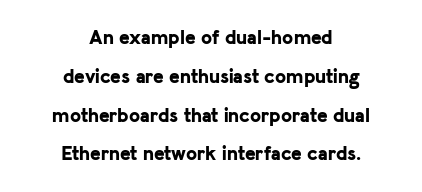
Set as a true bold cut, around the 700 mark. The vertical gap from one line to the next is large. Lines of text with bare space underneath. Do the letters lean? They stand straight.
